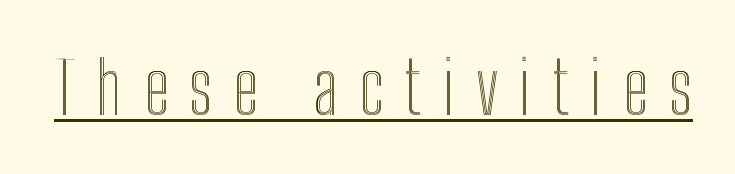
These lines are rendered in a variable-pitch font. Observe the wide spacing: letters keep a clear distance from each other. The rendered words wear a rule along their underside. Is there any slant? The stems are plumb.
